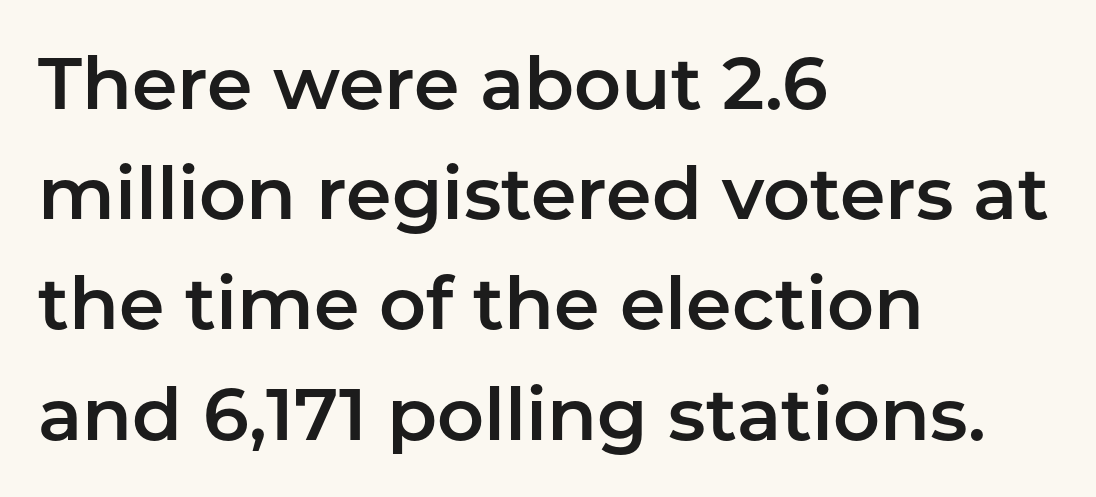
{"serif": "no", "italic": "no", "width": "normal", "stroke_contrast": "low", "x_height": "medium", "monospaced": "no", "underline": "no", "align": "left", "line_spacing": "normal", "line_spacing_ratio": 1.51, "letter_spacing": "normal", "letter_spacing_em": 0.0, "glyph_px": 73}
